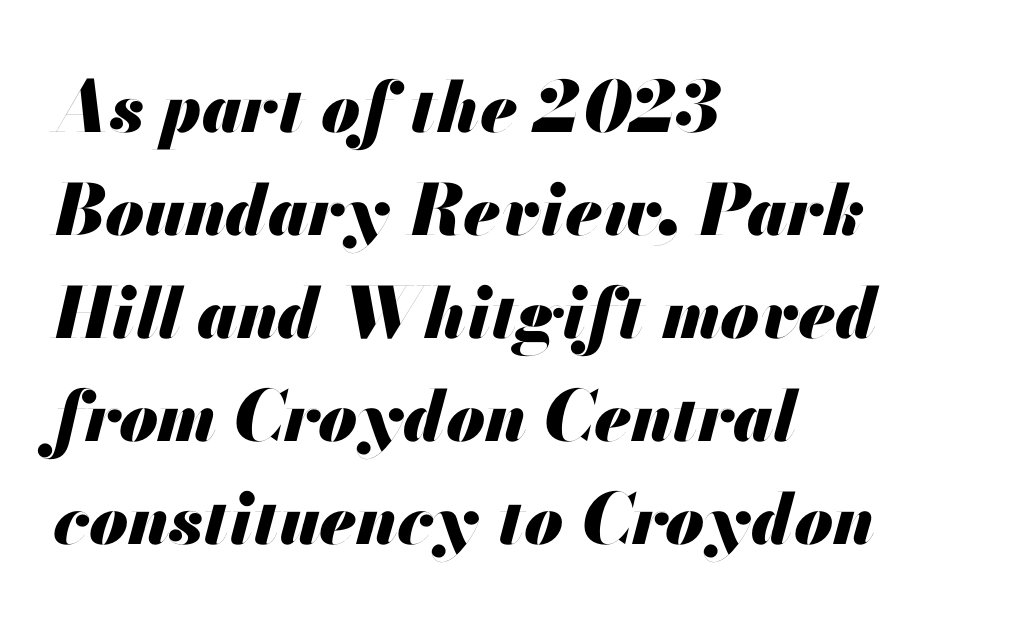
Notice how the passage keeps a crisp vertical edge on the left only. Look at the stroke-to-counter ratio: heavy, a bold. Any mark beneath the type? The region is blank. Honestly, the letter spacing is just normal — you wouldn't notice it. Would a proofreader flag this as italicized? Yes.
